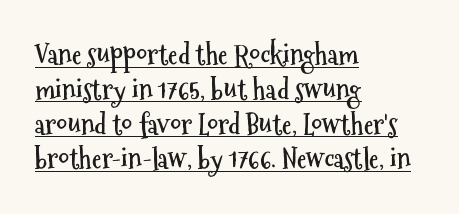
Q: Is the text bold? A: Yes.
Q: Is the text italic (slanted)? A: No, it is upright.
Q: Is the text underlined? A: Yes.
Q: How is the paragraph aligned? A: Left-aligned.
Q: Is the spacing between letters normal or unusually wide? A: Normal.
Q: Is the spacing between lines tight, normal or loose? A: Normal.
